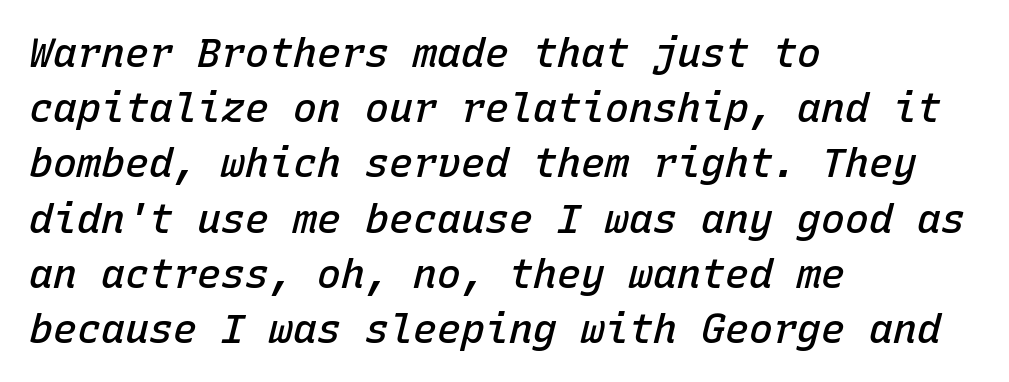
Emphasis by weight is partial: semibold. Reading down the column, the eye jumps a familiar distance to each next line. The rendering anchors every line to the left-hand side. There is no visible air inserted between adjacent glyphs. Rule under the text: the space is simply empty.
